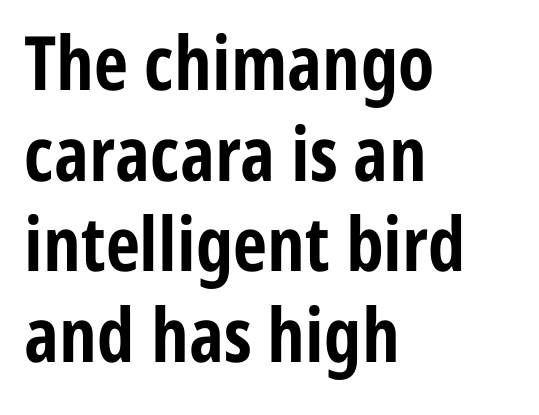
Q: Is the text bold? A: Yes.
Q: Is the text italic (slanted)? A: No, it is upright.
Q: Is the typeface a serif or a sans-serif typeface? A: Sans-serif.
Q: Is the text underlined? A: No.
Q: How is the paragraph aligned? A: Left-aligned.
Q: Is the spacing between letters normal or unusually wide? A: Normal.
Q: Width (condensed, normal, or wide)? A: Condensed.
Q: Stroke contrast? A: Low.
Q: x-height? A: Medium.
Q: Monospaced? A: No.
